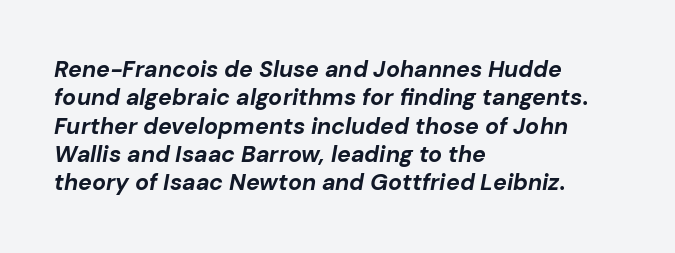
The image shows 23 px bold type, italic (leaning right); set left-aligned, line spacing 1.23x, normal letter spacing, not underlined.
